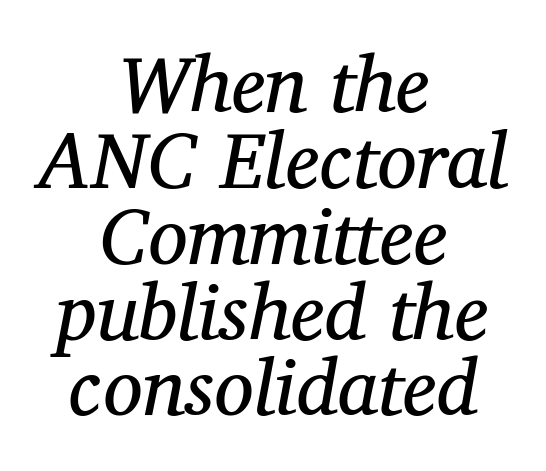
{"serif": "yes", "italic": "yes", "lean": "right", "slant_degrees": 12, "bold": "no", "weight": "regular", "width": "normal", "stroke_contrast": "medium", "x_height": "medium", "monospaced": "no", "underline": "no", "align": "center", "line_spacing": "tight", "line_spacing_ratio": 0.96, "letter_spacing": "normal", "letter_spacing_em": 0.0, "glyph_px": 79}
